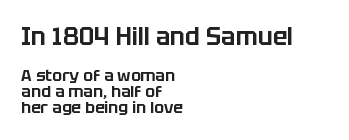
The image shows 24 px text type, upright; set left-aligned, tight line spacing (1.02x), normal letter spacing, not underlined; the first (top) block is 1.5x larger.
